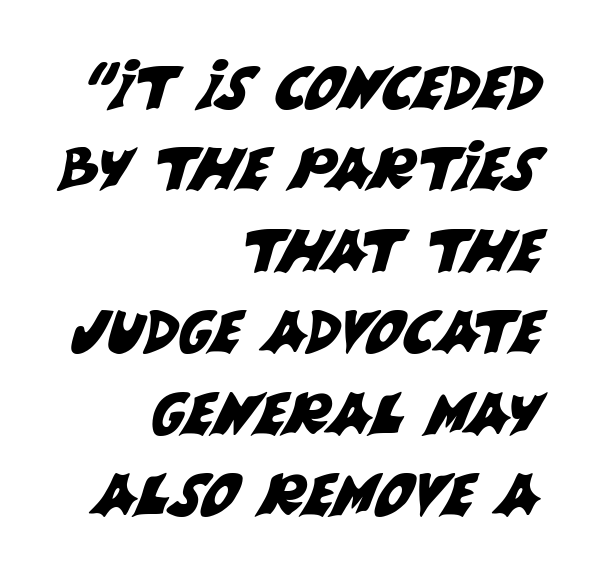
A clean baseline with only descenders dipping below it. Looks like regular typesetting: each glyph gets only the width it needs. Does the copy run flush right? Yes — the right margin is perfectly even. The rendering keeps characters at their native spacing. If you measured baseline to baseline, you'd find a middling distance. Type style note: lacks serifs.
